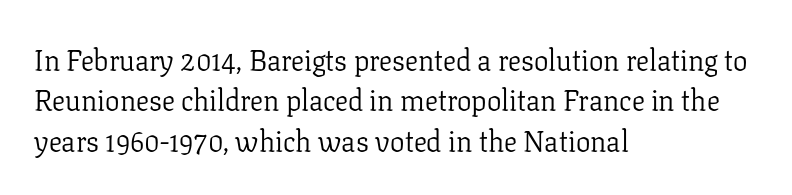
Q: Is the text bold? A: No.
Q: Is the text italic (slanted)? A: No, it is upright.
Q: Is the typeface a serif or a sans-serif typeface? A: Serif.
Q: Is the text underlined? A: No.
Q: How is the paragraph aligned? A: Left-aligned.
Q: Is the spacing between letters normal or unusually wide? A: Normal.
Q: Is the spacing between lines tight, normal or loose? A: Normal.
Q: Width (condensed, normal, or wide)? A: Normal.
Q: Stroke contrast? A: Low.
Q: x-height? A: Medium.
Q: Monospaced? A: No.
